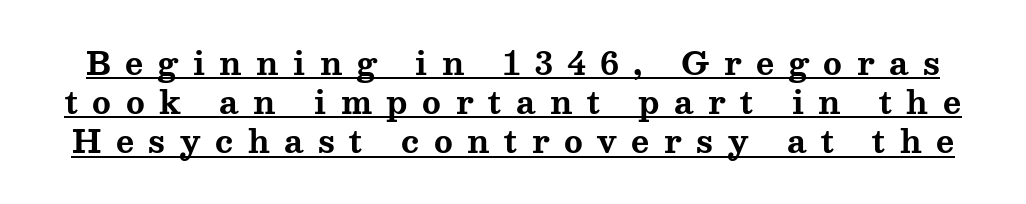
The image shows 31 px bold, wide serif type, upright; set normal line spacing (1.26x), unusually wide letter spacing (+0.47 em), underlined; medium stroke contrast and a medium x-height.
